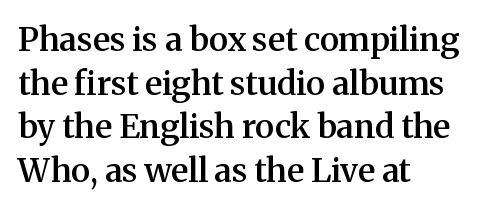
Q: Is the text bold? A: Semi-bold.
Q: Is the text italic (slanted)? A: No, it is upright.
Q: Is the typeface a serif or a sans-serif typeface? A: Serif.
Q: Is the text underlined? A: No.
Q: How is the paragraph aligned? A: Left-aligned.
Q: Is the spacing between letters normal or unusually wide? A: Normal.
Q: Is the spacing between lines tight, normal or loose? A: Normal.
Q: Width (condensed, normal, or wide)? A: Normal.
Q: Stroke contrast? A: Medium.
Q: x-height? A: Medium.
Q: Monospaced? A: No.
